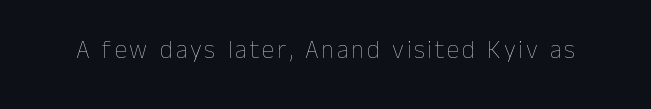
The image shows 25 px text type, upright; set not underlined.
